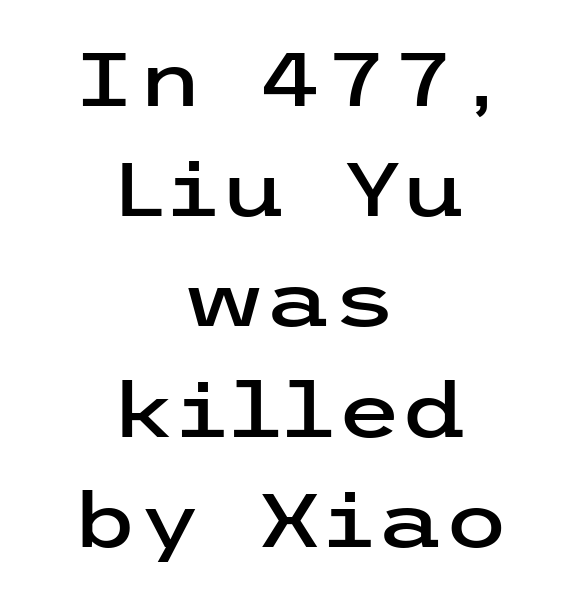
The typography opts for an upright posture over an oblique one. Clear beneath every line of the passage. Reading down the block, each line starts at a different indent, mirrored at its end. Words appear dense and cohesive because spacing is normal.
